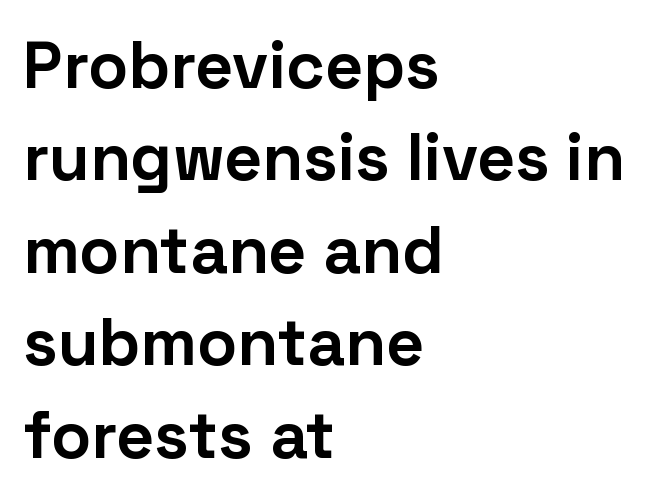
The image shows 66 px bold sans-serif type, upright; set left-aligned, normal line spacing (1.4x), normal letter spacing, not underlined; low stroke contrast and a medium x-height.
